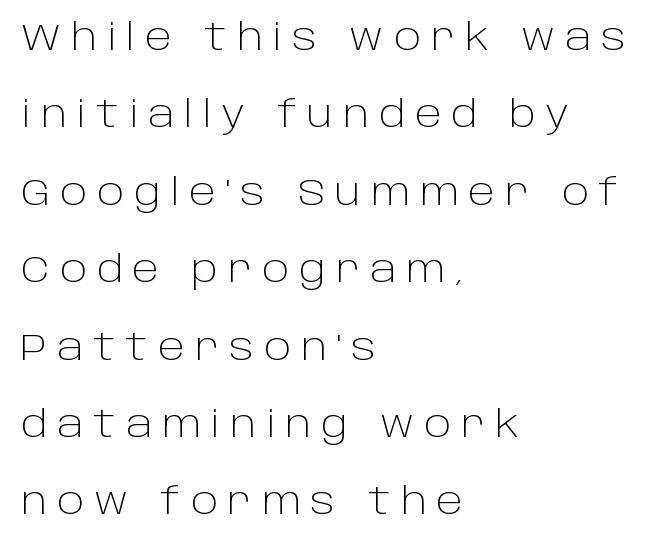
{"serif": "no", "italic": "no", "bold": "no", "weight": "light", "width": "normal", "stroke_contrast": "low", "x_height": "large", "monospaced": "no", "underline": "no", "align": "left", "line_spacing": "loose", "line_spacing_ratio": 2.15, "letter_spacing": "wide", "letter_spacing_em": 0.28, "glyph_px": 36}
